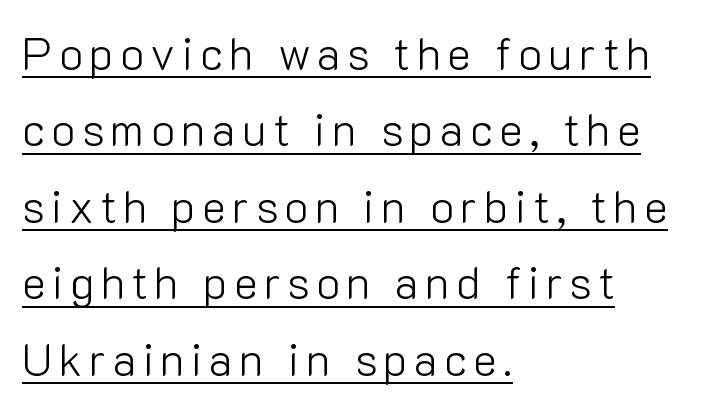
The image shows 45 px light sans-serif type, upright; set left-aligned, normal line spacing (1.7x), underlined; low stroke contrast and a medium x-height.
